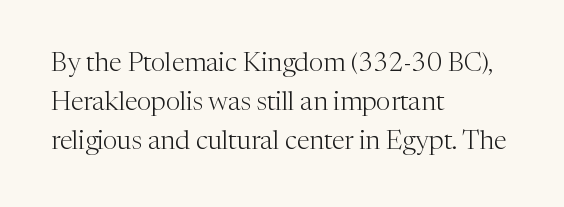
The image shows 26 px text type, upright; set left-aligned, normal line spacing (1.5x), normal letter spacing, not underlined.
